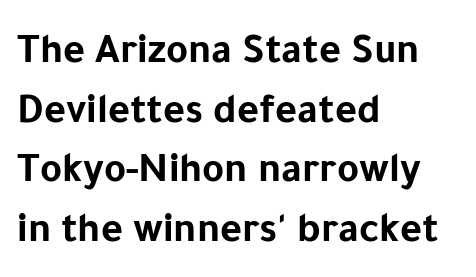
Q: Is the text bold? A: Yes.
Q: Is the text italic (slanted)? A: No, it is upright.
Q: Is the typeface a serif or a sans-serif typeface? A: Sans-serif.
Q: Is the text underlined? A: No.
Q: How is the paragraph aligned? A: Left-aligned.
Q: Is the spacing between letters normal or unusually wide? A: Normal.
Q: Is the spacing between lines tight, normal or loose? A: Normal.
Q: Width (condensed, normal, or wide)? A: Normal.
Q: Stroke contrast? A: Low.
Q: x-height? A: Medium.
Q: Monospaced? A: No.
